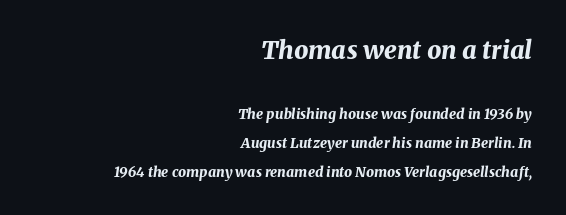
The zone under the glyphs is completely vacant. The rendering shrinks the type as you move from the upper chunk to the lower. Horizontally, the lines are justified to the trailing edge only. Slant detected: the letters are inclined.
